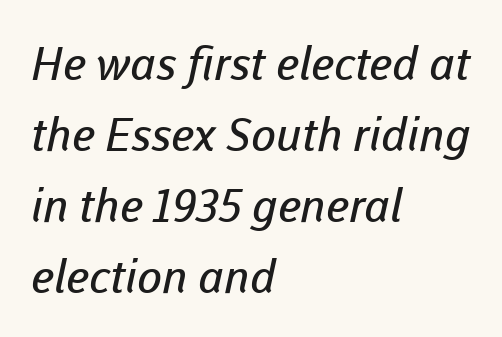
Spacing verdict: proportional, widths tailored to each character. The designer left line spacing at the default. The text was rendered using a sans face with plain stroke endings. Compared with a typical body face, this is equally light or lighter still. The area under the type is left untouched. Alignment: flush left.
